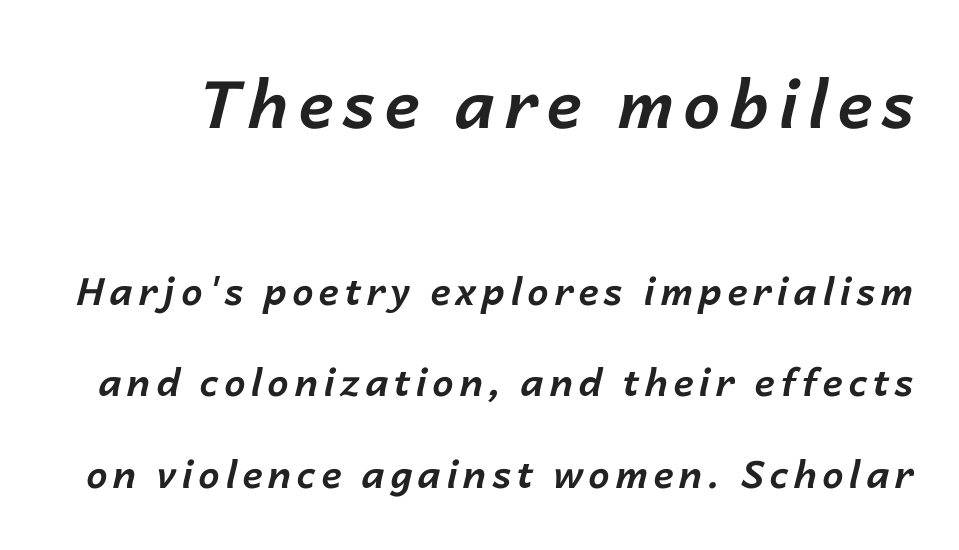
Q: Is the text bold? A: Yes.
Q: Is the text italic (slanted)? A: Yes, it leans right by about 14 degrees.
Q: Is the text underlined? A: No.
Q: Is the spacing between lines tight, normal or loose? A: Loose.
Q: Which block of text is set in a larger size, the first (top) or the second (bottom)? A: The first (top) one.
Q: Width (condensed, normal, or wide)? A: Normal.
Q: Stroke contrast? A: Low.
Q: x-height? A: Medium.
Q: Monospaced? A: No.
